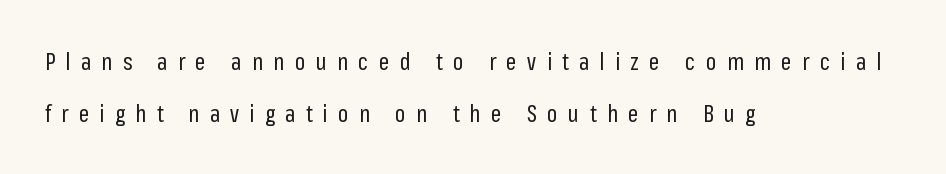
{"italic": "no", "bold": "no", "underline": "no", "align": "left", "line_spacing": "loose", "line_spacing_ratio": 2.25, "letter_spacing": "wide", "letter_spacing_em": 0.45, "glyph_px": 23}
